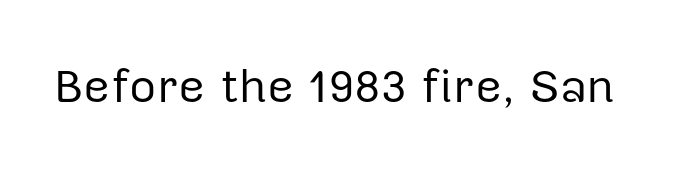
Check under the words: just untouched page. Compared with typical body copy, the letter spacing here is the same. A typesetter would call this proportional, since set widths differ per character. Vertical stems look standard width or narrower in stroke.
